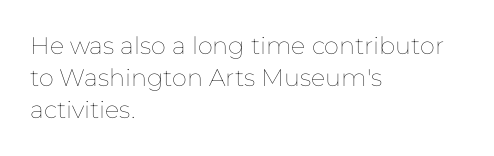
The image shows 24 px text type, upright; set left-aligned, normal line spacing (1.34x), normal letter spacing, not underlined.
